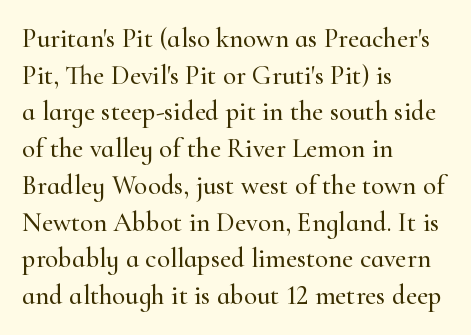
The image shows 27 px text type, upright; set left-aligned, normal line spacing (1.36x), normal letter spacing, not underlined.
